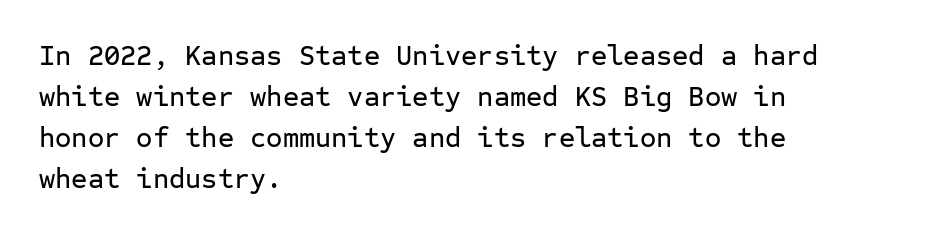
{"serif": "no", "italic": "no", "width": "normal", "stroke_contrast": "low", "x_height": "medium", "monospaced": "yes", "underline": "no", "align": "left", "line_spacing": "normal", "line_spacing_ratio": 1.46, "letter_spacing": "normal", "letter_spacing_em": 0.0, "glyph_px": 28}
